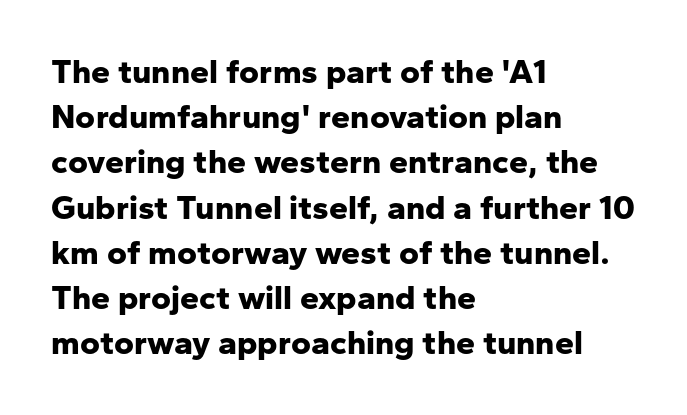
When letters stand straight like this, we call the style roman or upright. Horizontally, the lines are justified to the leading edge only. Spacing verdict: proportional, widths tailored to each character. The leading is moderate, giving the passage an even texture. On the weight axis this lands at bold, roughly 700. Look at the tracking — it's just the regular setting, nothing added.
